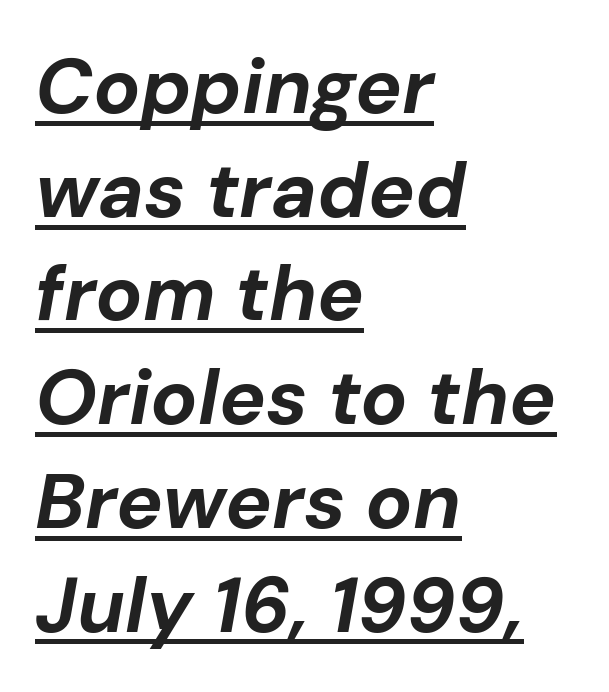
{"italic": "yes", "lean": "right", "slant_degrees": 10, "bold": "yes", "weight": "bold", "width": "normal", "stroke_contrast": "low", "x_height": "medium", "monospaced": "no", "underline": "yes", "align": "left", "line_spacing": "normal", "line_spacing_ratio": 1.33, "letter_spacing": "normal", "letter_spacing_em": 0.0, "glyph_px": 78}
